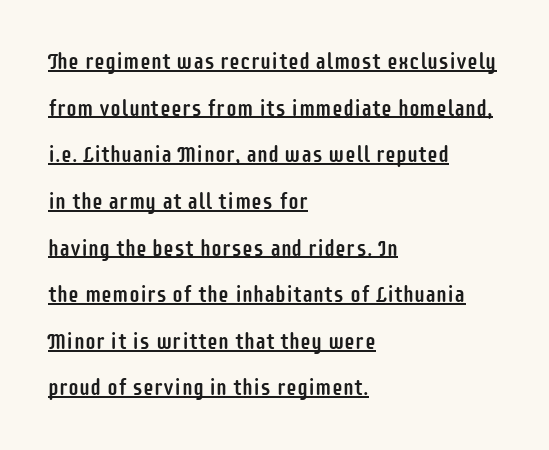
The image shows 22 px text type, upright; set left-aligned, loose line spacing (2.12x), normal letter spacing, underlined.
